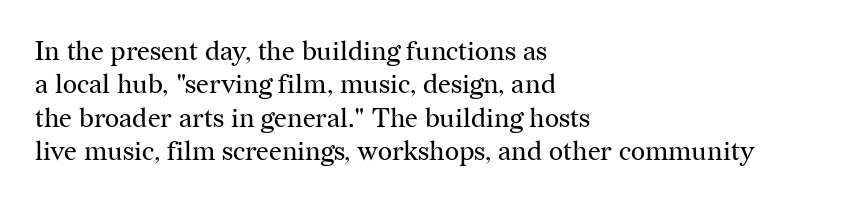
The image shows 27 px text type, upright; set left-aligned, line spacing 1.24x, normal letter spacing, not underlined.
